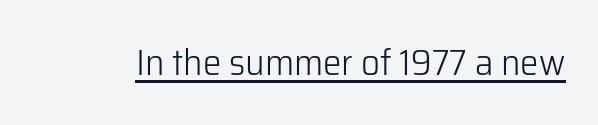
The passage shown is typed in a proportional face where columns would drift. Inter-character spacing is left at the font's built-in metrics. I'd call this a sans setting — the letters go barefoot. The letterforms sit at book weight or below. The letters stand straight up with perfectly vertical stems.
